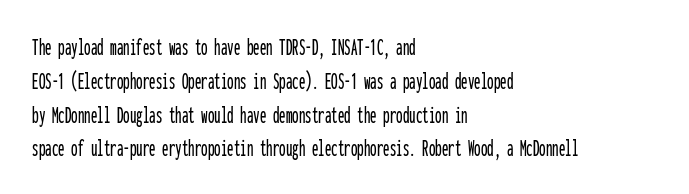
Q: Is the text italic (slanted)? A: No, it is upright.
Q: Is the text underlined? A: No.
Q: How is the paragraph aligned? A: Left-aligned.
Q: Is the spacing between letters normal or unusually wide? A: Normal.
Q: Is the spacing between lines tight, normal or loose? A: Normal.
